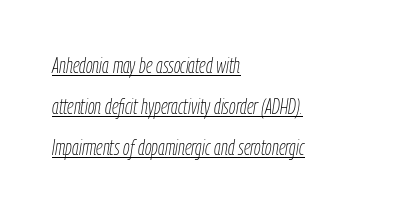
Does the leading feel generous? Absolutely, it's lavish. The words here are underlined. The gaps between neighbouring characters are ordinary and unremarkable. Observe the lean: these are italic letterforms.
